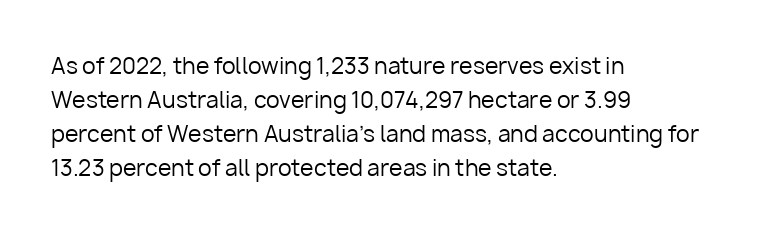
{"italic": "no", "bold": "no", "underline": "no", "align": "left", "line_spacing": "normal", "line_spacing_ratio": 1.54, "letter_spacing": "normal", "letter_spacing_em": 0.0, "glyph_px": 22}
